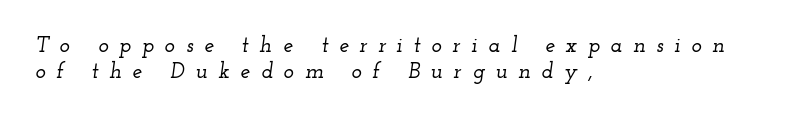
{"italic": "yes", "lean": "right", "slant_degrees": 12, "underline": "no", "align": "left", "line_spacing_ratio": 1.16, "letter_spacing": "wide", "letter_spacing_em": 0.49, "glyph_px": 22}
